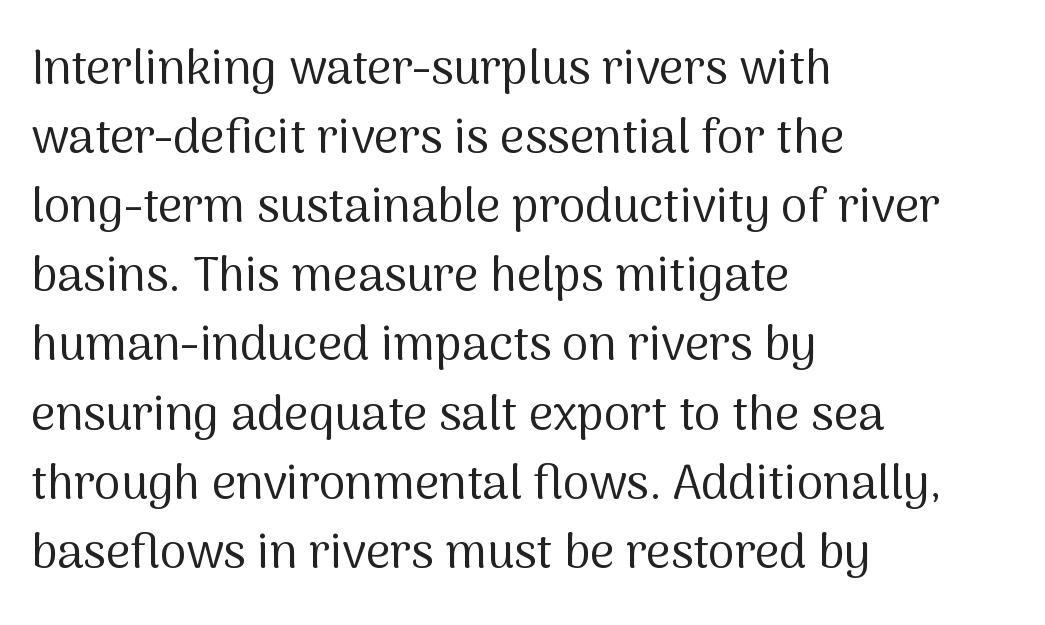
Q: Is the text bold? A: No.
Q: Is the text italic (slanted)? A: No, it is upright.
Q: Is the typeface a serif or a sans-serif typeface? A: Sans-serif.
Q: Is the text underlined? A: No.
Q: How is the paragraph aligned? A: Left-aligned.
Q: Is the spacing between letters normal or unusually wide? A: Normal.
Q: Is the spacing between lines tight, normal or loose? A: Normal.
Q: Width (condensed, normal, or wide)? A: Normal.
Q: Stroke contrast? A: Medium.
Q: x-height? A: Medium.
Q: Monospaced? A: No.
